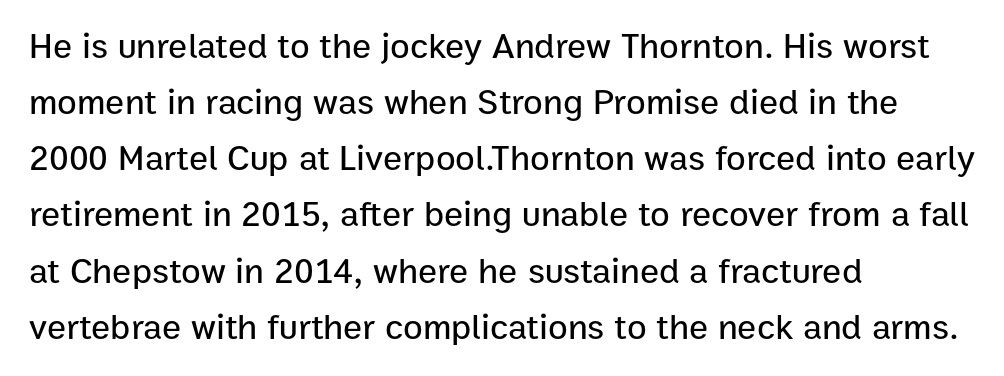
{"serif": "no", "italic": "no", "width": "normal", "stroke_contrast": "low", "x_height": "medium", "monospaced": "no", "underline": "no", "align": "left", "line_spacing": "normal", "line_spacing_ratio": 1.56, "letter_spacing": "normal", "letter_spacing_em": 0.0, "glyph_px": 36}
